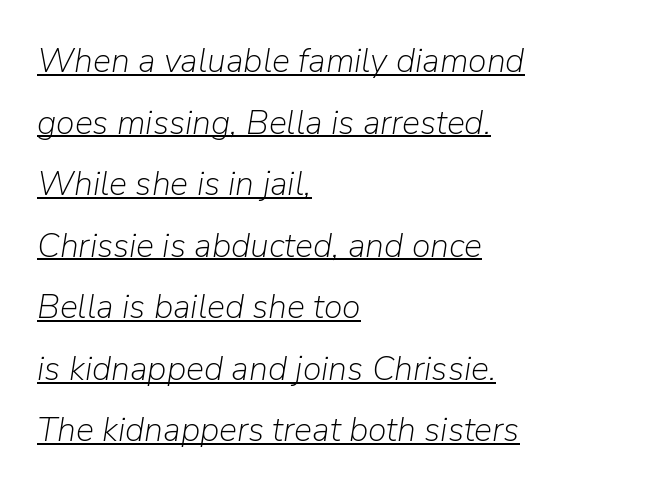
The sample's only ornament is a line tracing under the words. Quick note: italic. The paragraph shown leans on its left margin. The rendering uses natural spacing where letterforms have individual widths. Is the stroke heavy? The answer is a plain regular-or-lighter. These lines keep a tight, regular rhythm from letter to letter.
